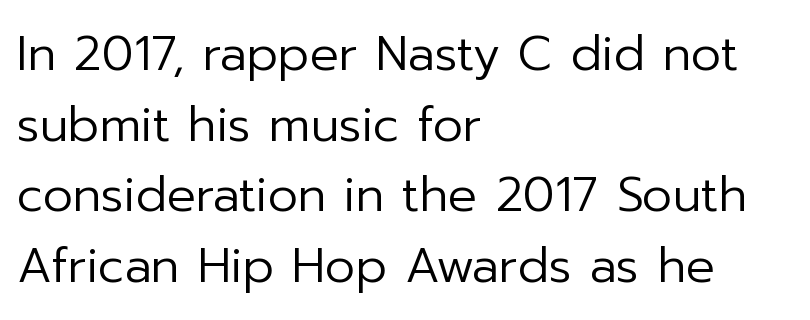
{"serif": "no", "italic": "no", "bold": "no", "weight": "regular", "width": "normal", "stroke_contrast": "low", "x_height": "medium", "monospaced": "no", "underline": "no", "align": "left", "line_spacing": "normal", "line_spacing_ratio": 1.47, "letter_spacing": "normal", "letter_spacing_em": 0.0, "glyph_px": 48}
